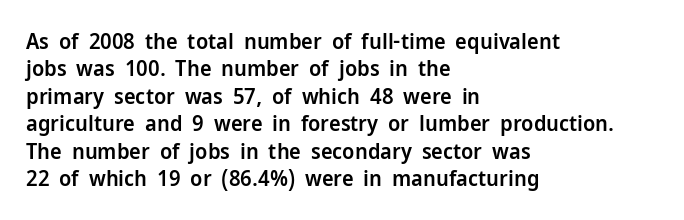
Q: Is the text bold? A: Semi-bold.
Q: Is the text italic (slanted)? A: No, it is upright.
Q: Is the text underlined? A: No.
Q: How is the paragraph aligned? A: Left-aligned.
Q: Is the spacing between letters normal or unusually wide? A: Normal.
Q: Is the spacing between lines tight, normal or loose? A: Normal.
